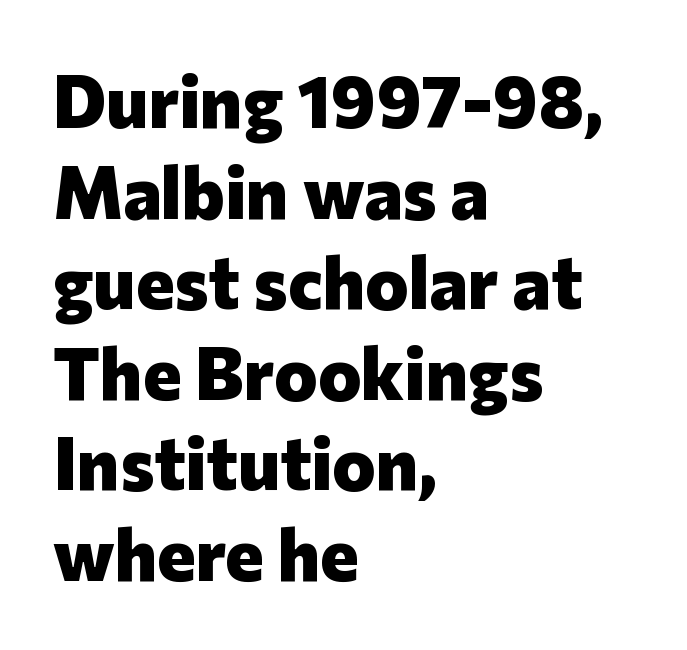
The image shows 73 px heavy sans-serif type, upright; set left-aligned, line spacing 1.24x, normal letter spacing, not underlined; low stroke contrast and a medium x-height.
